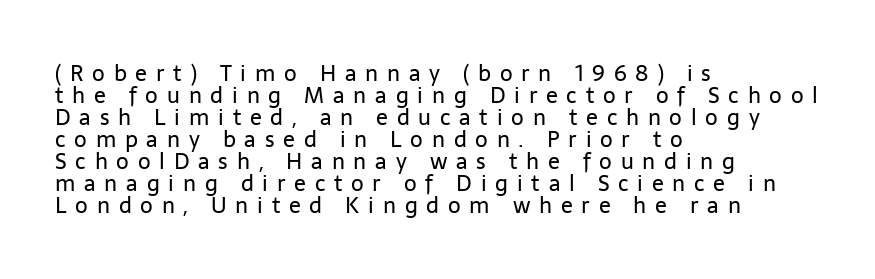
{"italic": "no", "bold": "no", "underline": "no", "align": "left", "line_spacing": "tight", "line_spacing_ratio": 1.0, "letter_spacing": "wide", "letter_spacing_em": 0.4, "glyph_px": 22}
